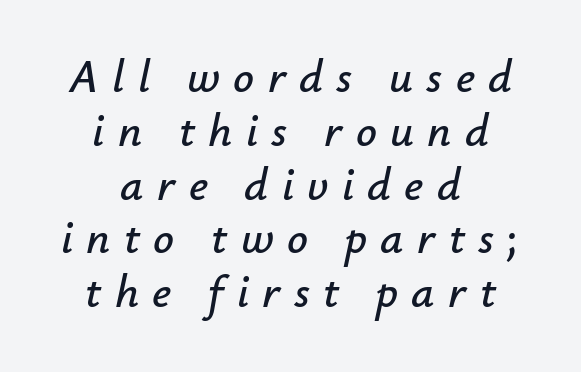
Q: Is the text italic (slanted)? A: Yes, it leans right by about 12 degrees.
Q: Is the text underlined? A: No.
Q: How is the paragraph aligned? A: Centered.
Q: Is the spacing between letters normal or unusually wide? A: Unusually wide.
Q: Width (condensed, normal, or wide)? A: Normal.
Q: Stroke contrast? A: Low.
Q: x-height? A: Small.
Q: Monospaced? A: No.
